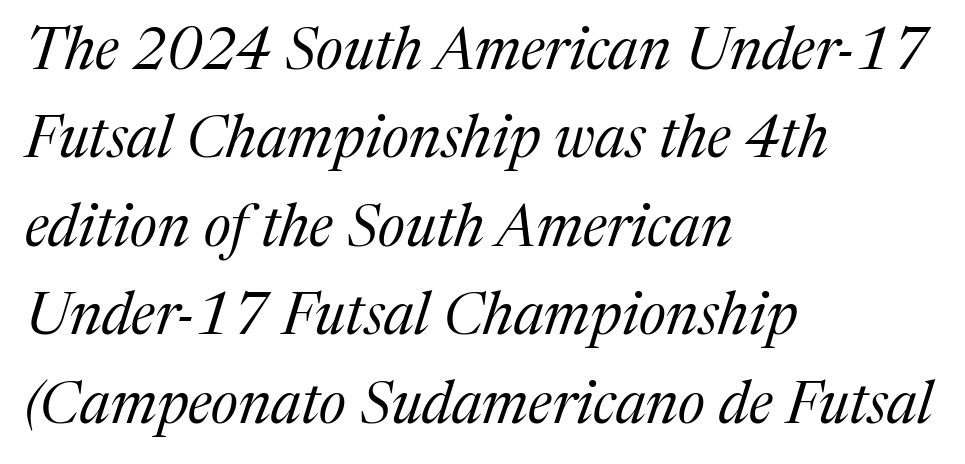
Note the varied advance widths — an 'i' is clearly narrower than an 'm'. Note: serifs present on the glyphs. Students, observe: this is what conventionally led text looks like. The font is comparable to plain body text, perhaps lighter.
